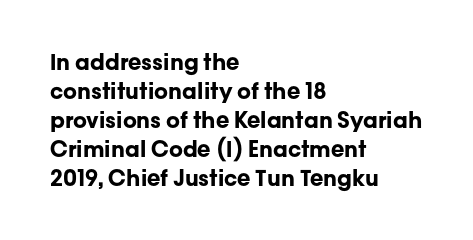
Q: Is the text bold? A: Yes.
Q: Is the text italic (slanted)? A: No, it is upright.
Q: Is the text underlined? A: No.
Q: How is the paragraph aligned? A: Left-aligned.
Q: Is the spacing between letters normal or unusually wide? A: Normal.
Q: Is the spacing between lines tight, normal or loose? A: Normal.
